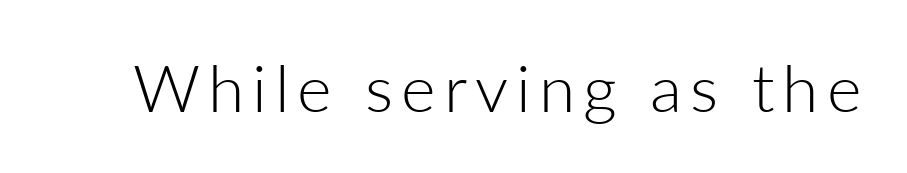
Q: Is the text bold? A: No.
Q: Is the text italic (slanted)? A: No, it is upright.
Q: Is the typeface a serif or a sans-serif typeface? A: Sans-serif.
Q: Is the text underlined? A: No.
Q: Width (condensed, normal, or wide)? A: Normal.
Q: Stroke contrast? A: Low.
Q: x-height? A: Medium.
Q: Monospaced? A: No.
